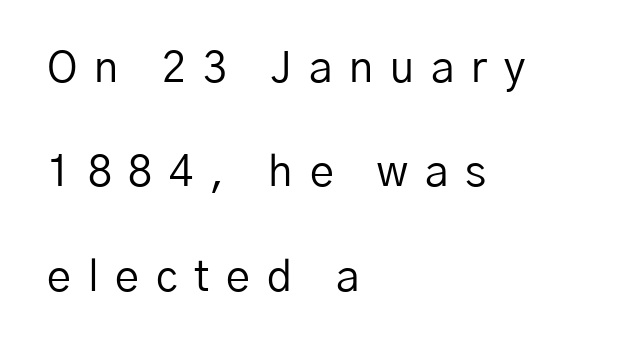
{"serif": "no", "italic": "no", "bold": "no", "weight": "regular", "width": "normal", "stroke_contrast": "low", "x_height": "medium", "monospaced": "no", "underline": "no", "align": "left", "line_spacing": "loose", "line_spacing_ratio": 2.43, "letter_spacing": "wide", "letter_spacing_em": 0.39, "glyph_px": 43}
